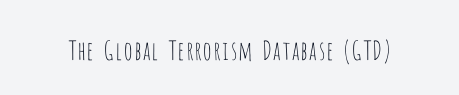
Q: Is the text bold? A: No.
Q: Is the text italic (slanted)? A: No, it is upright.
Q: Is the text underlined? A: No.
Q: Is the spacing between letters normal or unusually wide? A: Normal.
